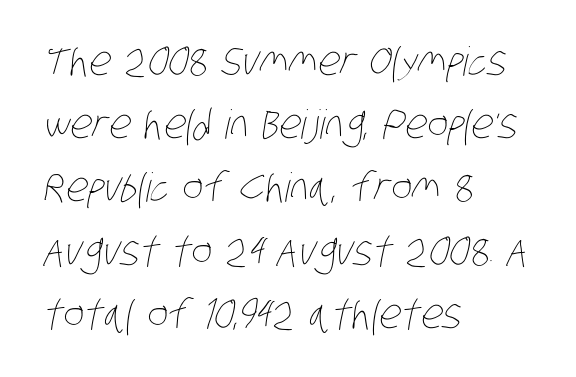
Q: Is the text bold? A: No.
Q: Is the text underlined? A: No.
Q: How is the paragraph aligned? A: Left-aligned.
Q: Is the spacing between letters normal or unusually wide? A: Normal.
Q: Is the spacing between lines tight, normal or loose? A: Normal.
Q: Width (condensed, normal, or wide)? A: Condensed.
Q: Stroke contrast? A: Low.
Q: x-height? A: Large.
Q: Monospaced? A: No.
